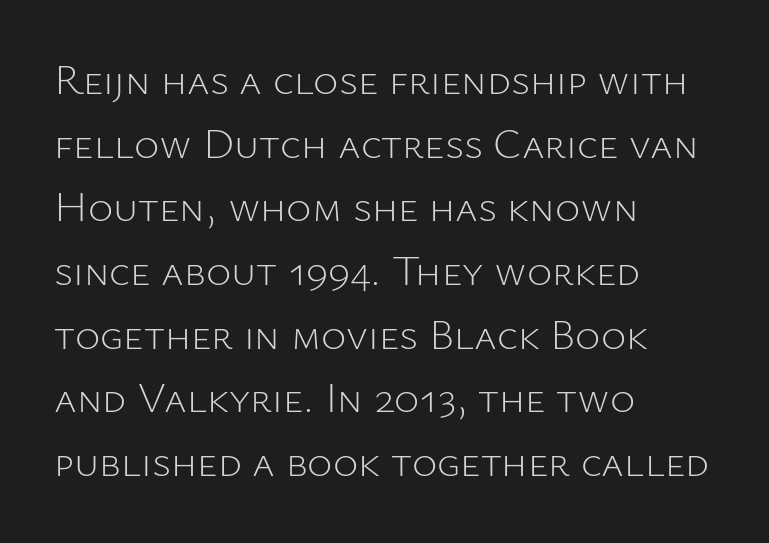
Layout note: lines flush left. Weight: not bold — regular or lighter. Characters follow at the spacing the type designer built in. Unmarked baselines from the first word to the last.
